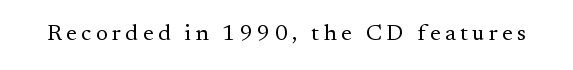
{"italic": "no", "bold": "no", "underline": "no", "glyph_px": 23}
